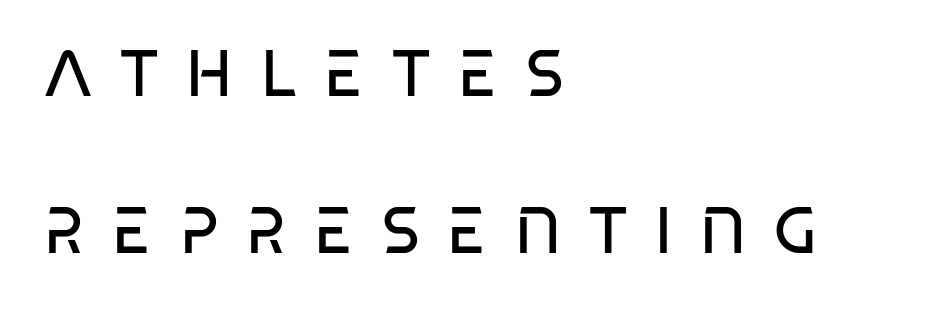
The image shows 65 px regular-weight, condensed sans-serif type, upright; set left-aligned, loose line spacing (2.41x), unusually wide letter spacing (+0.43 em), not underlined; low stroke contrast and a large x-height.
